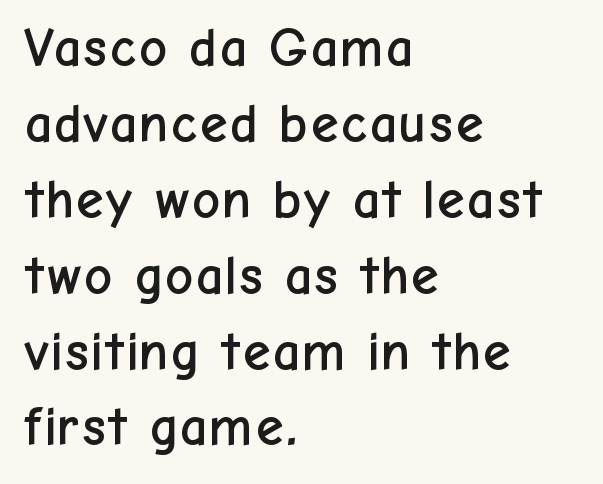
{"serif": "no", "italic": "no", "width": "normal", "stroke_contrast": "low", "x_height": "medium", "monospaced": "no", "underline": "no", "align": "left", "line_spacing": "normal", "line_spacing_ratio": 1.38, "letter_spacing": "normal", "letter_spacing_em": 0.0, "glyph_px": 55}
